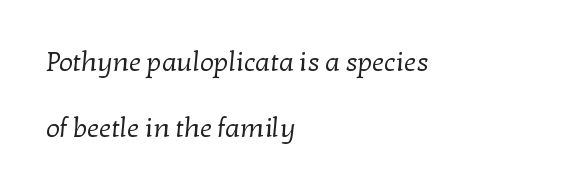
Q: Is the text bold? A: No.
Q: Is the text underlined? A: No.
Q: How is the paragraph aligned? A: Left-aligned.
Q: Is the spacing between letters normal or unusually wide? A: Normal.
Q: Is the spacing between lines tight, normal or loose? A: Loose.
